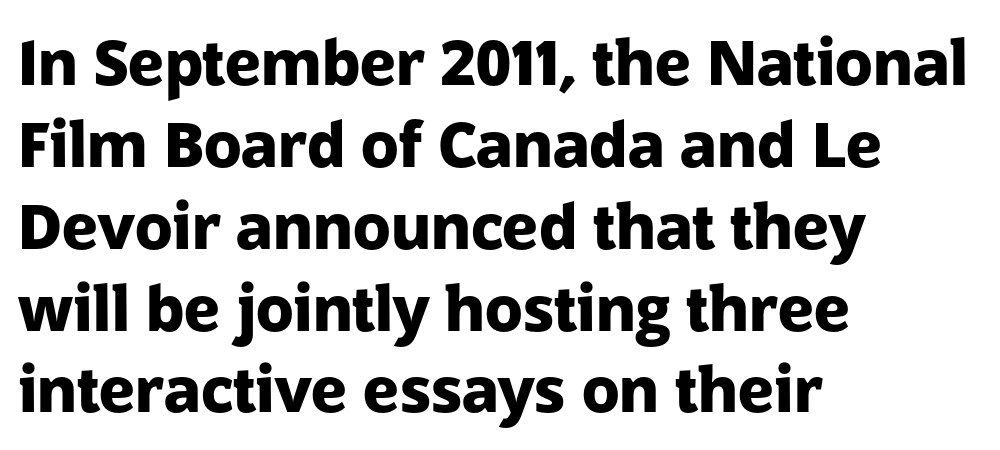
The image shows 62 px heavy sans-serif type, upright; set left-aligned, normal line spacing (1.32x), normal letter spacing, not underlined; low stroke contrast and a medium x-height.
